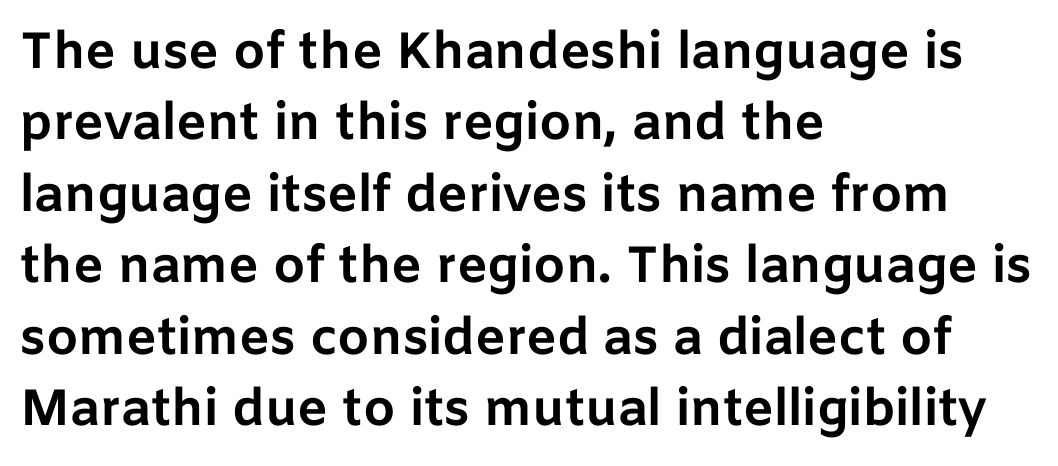
The image shows 51 px bold sans-serif type, upright; set left-aligned, normal line spacing (1.4x), normal letter spacing, not underlined; low stroke contrast and a medium x-height.
